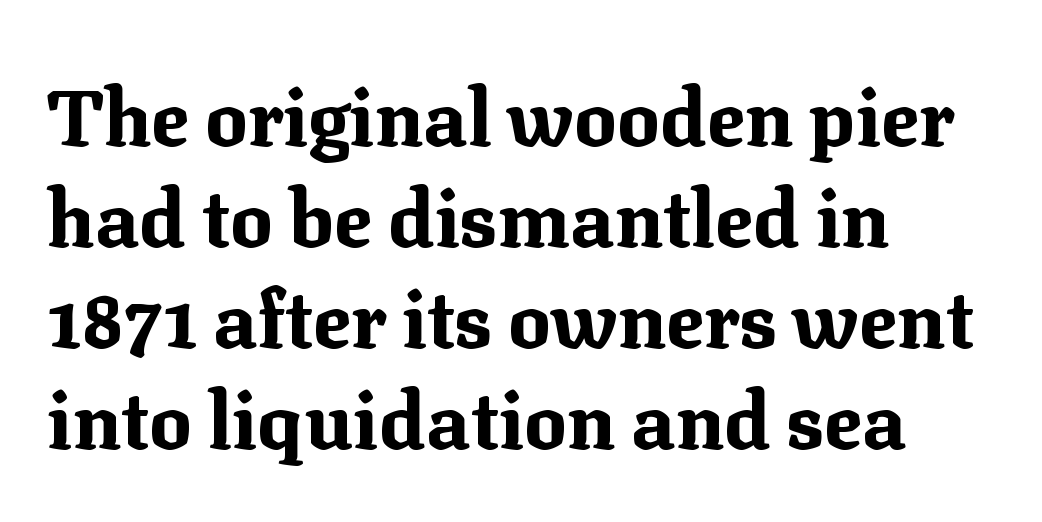
{"serif": "yes", "italic": "no", "bold": "yes", "weight": "bold", "width": "normal", "stroke_contrast": "medium", "x_height": "medium", "monospaced": "no", "underline": "no", "align": "left", "line_spacing": "normal", "line_spacing_ratio": 1.28, "letter_spacing": "normal", "letter_spacing_em": 0.0, "glyph_px": 79}
